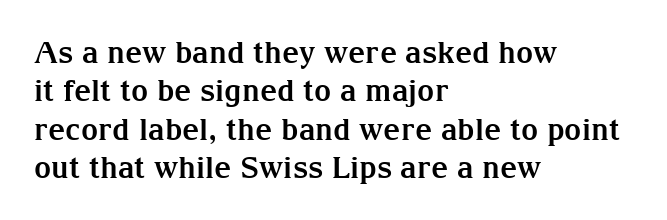
The image shows 30 px bold serif type, upright; set left-aligned, normal line spacing (1.28x), normal letter spacing, not underlined; medium stroke contrast and a medium x-height.
